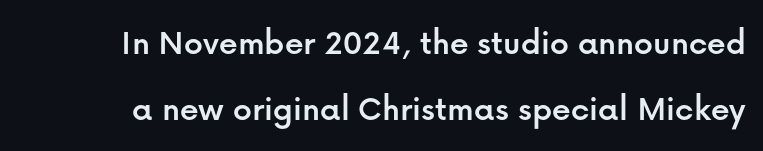
{"serif": "no", "italic": "no", "width": "normal", "stroke_contrast": "low", "x_height": "medium", "monospaced": "no", "underline": "no", "line_spacing_ratio": 1.79, "letter_spacing": "normal", "letter_spacing_em": 0.0, "glyph_px": 37}
